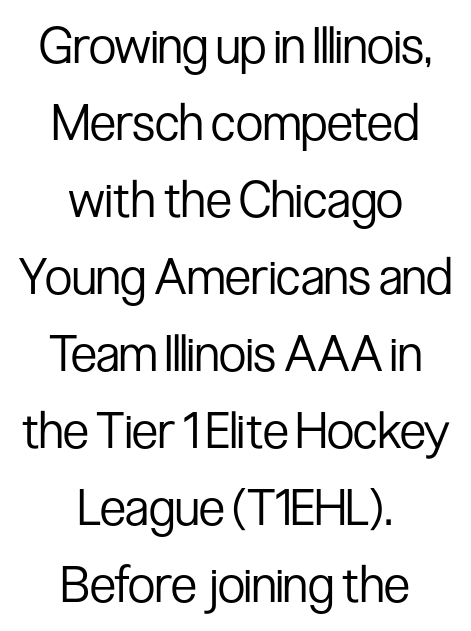
Q: Is the text bold? A: No.
Q: Is the text italic (slanted)? A: No, it is upright.
Q: Is the typeface a serif or a sans-serif typeface? A: Sans-serif.
Q: Is the text underlined? A: No.
Q: How is the paragraph aligned? A: Centered.
Q: Is the spacing between letters normal or unusually wide? A: Normal.
Q: Is the spacing between lines tight, normal or loose? A: Normal.
Q: Width (condensed, normal, or wide)? A: Condensed.
Q: Stroke contrast? A: Low.
Q: x-height? A: Medium.
Q: Monospaced? A: No.
